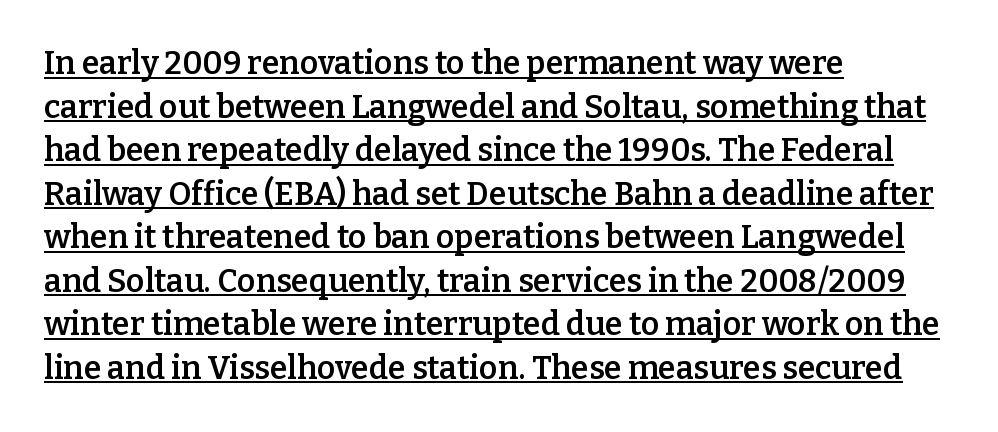
Q: Is the text bold? A: Semi-bold.
Q: Is the text italic (slanted)? A: No, it is upright.
Q: Is the typeface a serif or a sans-serif typeface? A: Serif.
Q: Is the text underlined? A: Yes.
Q: How is the paragraph aligned? A: Left-aligned.
Q: Is the spacing between letters normal or unusually wide? A: Normal.
Q: Is the spacing between lines tight, normal or loose? A: Normal.
Q: Width (condensed, normal, or wide)? A: Normal.
Q: Stroke contrast? A: Low.
Q: x-height? A: Medium.
Q: Monospaced? A: No.
